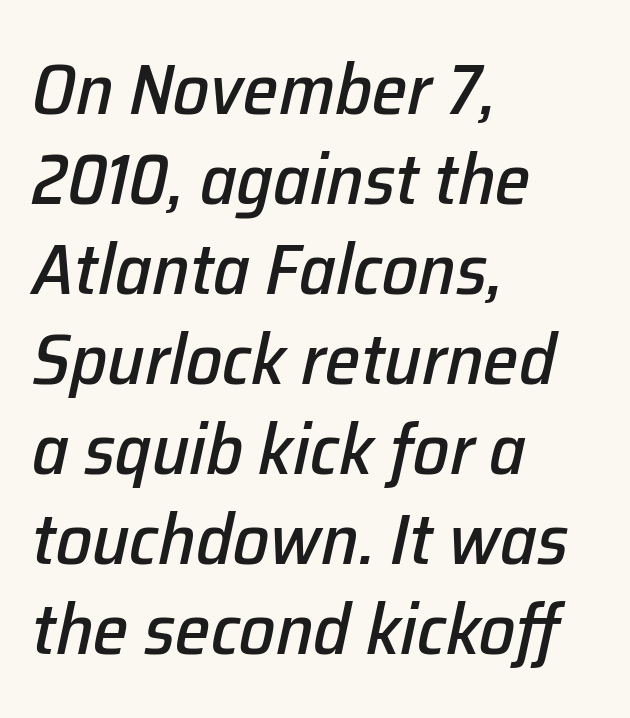
No word sits above an underline. The passage shown is typed in a proportional face where columns would drift. The axis of the letterforms is tilted away from vertical. Between one letter and the next there's only the usual sliver of space. If you measured baseline to baseline, you'd find a middling distance.
